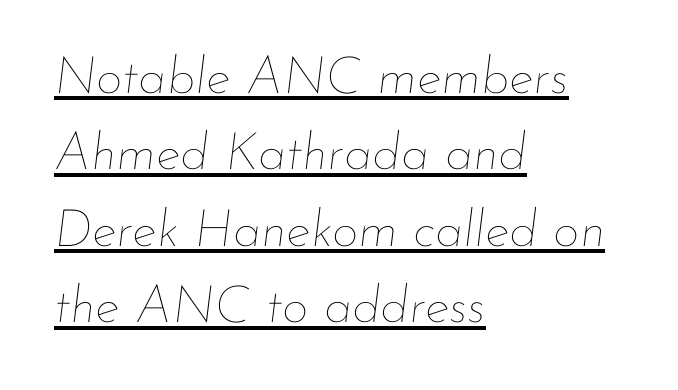
Q: Is the text bold? A: No.
Q: Is the text italic (slanted)? A: Yes, it leans right by about 7 degrees.
Q: Is the text underlined? A: Yes.
Q: How is the paragraph aligned? A: Left-aligned.
Q: Is the spacing between letters normal or unusually wide? A: Normal.
Q: Is the spacing between lines tight, normal or loose? A: Normal.
Q: Width (condensed, normal, or wide)? A: Normal.
Q: Stroke contrast? A: Low.
Q: x-height? A: Small.
Q: Monospaced? A: No.
